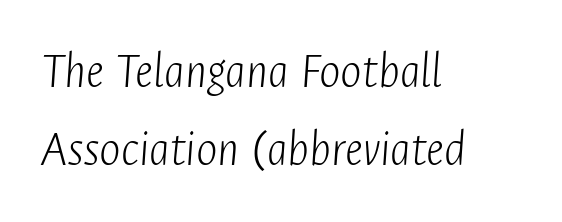
Normally led — the rows are evenly, conventionally spaced. Observe the ordinary spacing: letters are neighbours, not strangers. Rendered with sloped, italic letterforms. This rendering features lettering with no underline. Is this a fixed-width face? No — the glyphs have proportional, varying widths. Short and long lines alike share a common starting point at left.
